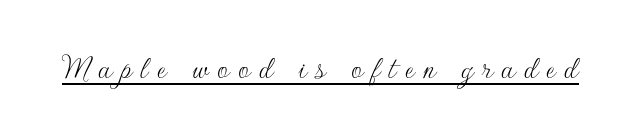
The letters advance in unequal steps, a hallmark of proportional type. Look at the bottom of the vertical strokes: they stop flat, with no serifs. Descenders here cross a horizontal rule under the line. The cut favours lightness, reaching ordinary text weight at its darkest.
